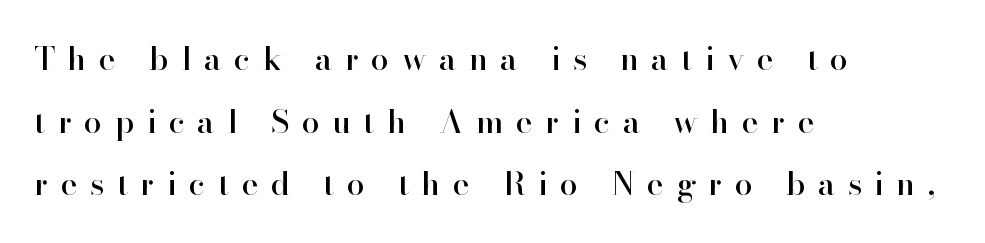
{"serif": "yes", "italic": "no", "width": "normal", "stroke_contrast": "high", "x_height": "small", "monospaced": "no", "underline": "no", "align": "left", "line_spacing": "loose", "line_spacing_ratio": 1.96, "letter_spacing": "wide", "letter_spacing_em": 0.39, "glyph_px": 32}
